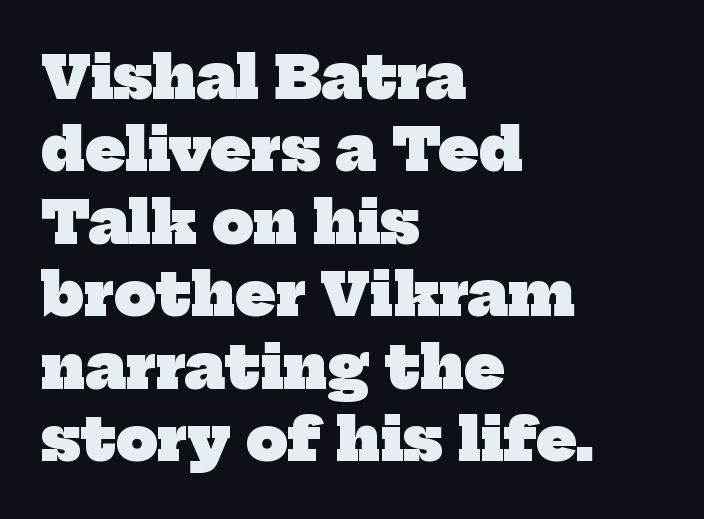
This sample is left-justified, so line endings fall wherever the words run out. A full-strength bold gives these letters their thick strokes. Leading: standard. Is this a fixed-width face? No — the glyphs have proportional, varying widths.
